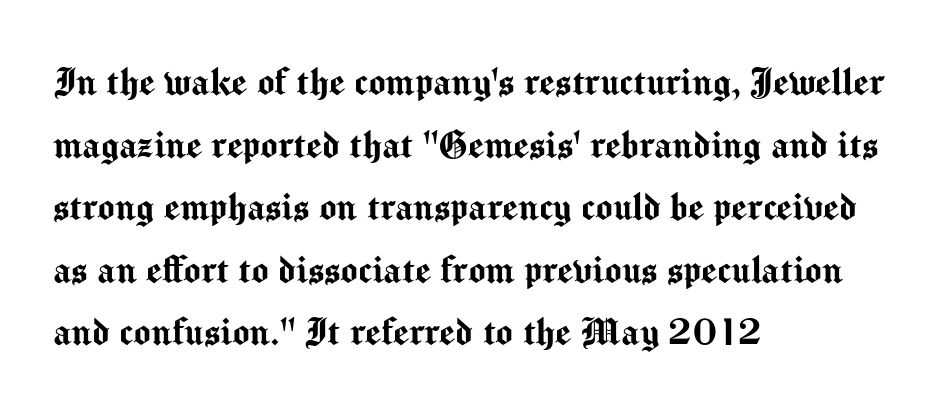
The image shows 45 px sans-serif type, upright; set left-aligned, normal line spacing (1.39x), normal letter spacing, not underlined; medium stroke contrast and a medium x-height.
